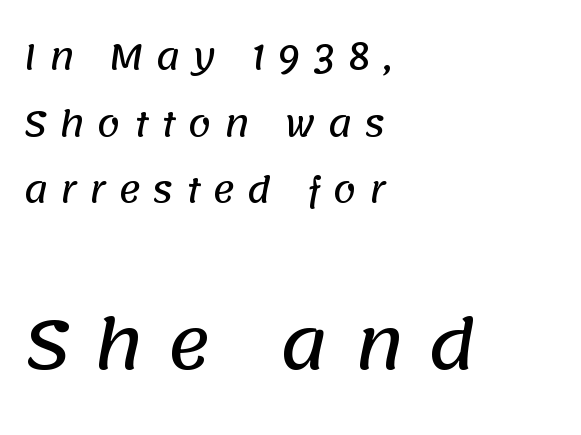
The image shows 67 px sans-serif type; set left-aligned, loose line spacing (1.96x), unusually wide letter spacing (+0.35 em), not underlined; the second (bottom) block is 1.97x larger; low stroke contrast and a large x-height.
